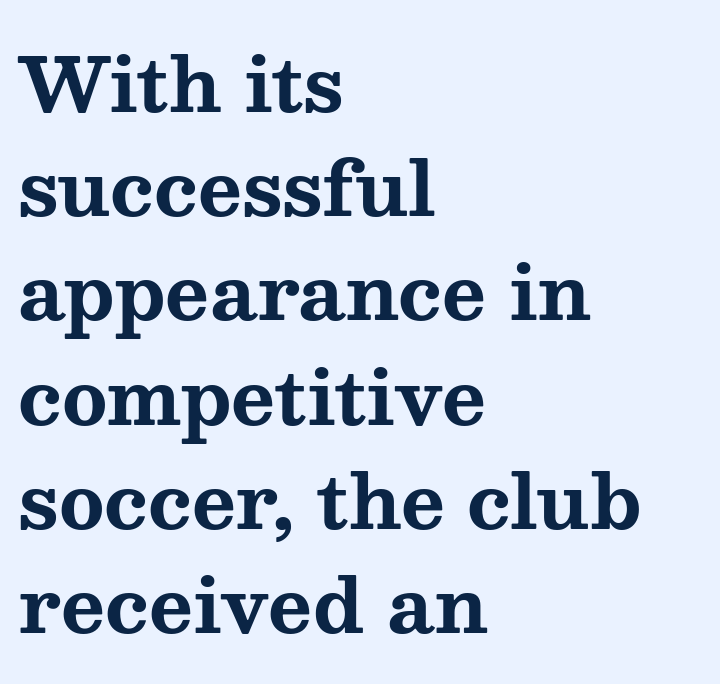
The image shows 75 px bold, wide serif type, upright; set left-aligned, normal line spacing (1.39x), normal letter spacing, not underlined; medium stroke contrast and a medium x-height.
